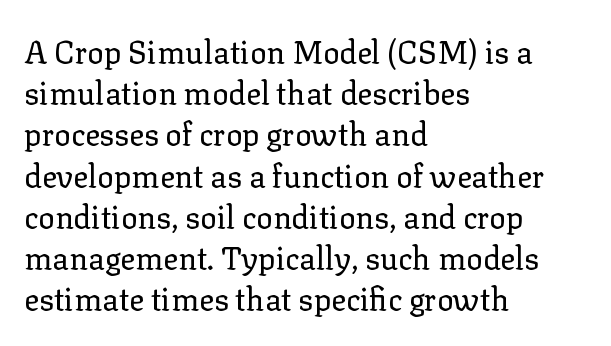
The image shows 31 px regular-weight serif type, upright; set left-aligned, normal line spacing (1.33x), normal letter spacing, not underlined; low stroke contrast and a medium x-height.
